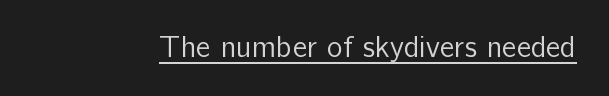
Posture: upright roman. In terms of letterspacing, this is plain default setting. No feet cap the strokes, marking this as sans-serif type. A baseline rule has been typeset under these characters.
